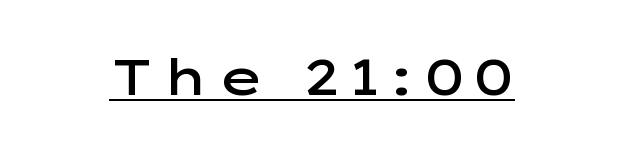
Q: Is the text bold? A: Semi-bold.
Q: Is the text italic (slanted)? A: No, it is upright.
Q: Is the typeface a serif or a sans-serif typeface? A: Sans-serif.
Q: Is the text underlined? A: Yes.
Q: Width (condensed, normal, or wide)? A: Wide.
Q: Stroke contrast? A: Low.
Q: x-height? A: Medium.
Q: Monospaced? A: No.
